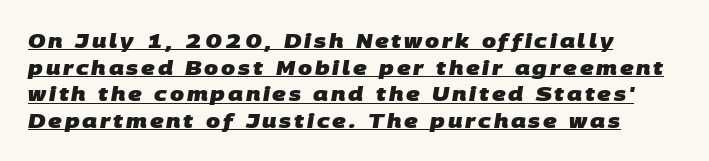
The image shows 20 px bold type; set left-aligned, normal line spacing (1.33x), underlined.
